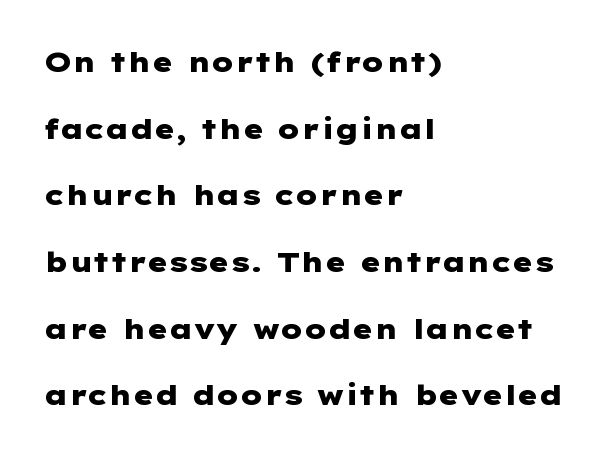
Words float on clear page, feet unadorned. The letters carry no serifs — their stems end cleanly without finishing strokes. Ordinary non-slanted type is in use. The paragraph has a hard left edge and a soft right edge. Baseline-to-baseline distance is far greater than the letter height. Heft: maximum for text — a bold.
